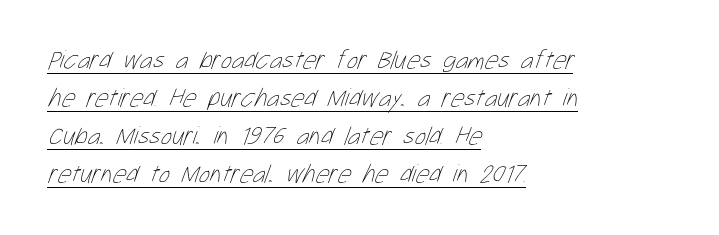
{"bold": "no", "underline": "yes", "align": "left", "line_spacing": "normal", "line_spacing_ratio": 1.46, "letter_spacing": "normal", "letter_spacing_em": 0.0, "glyph_px": 26}
